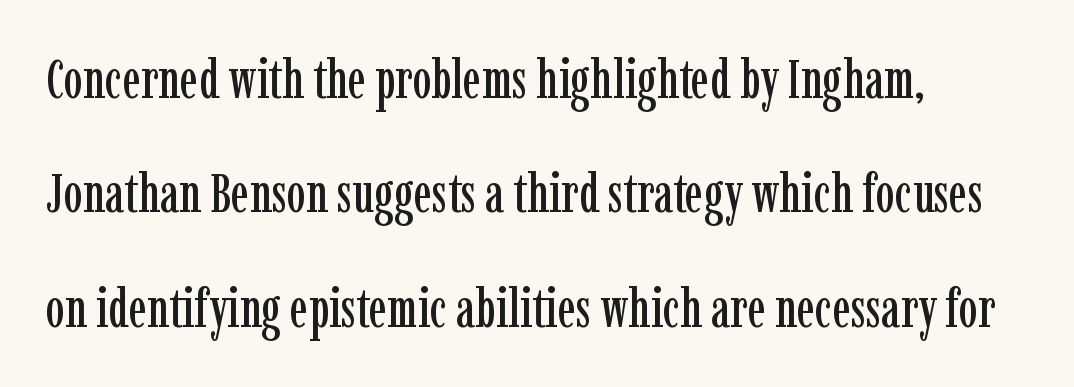
The designer went with a serif here, giving each stem small feet. Lines of text with bare space underneath. This sample uses an upright cut, with every glyph sitting square on the baseline. The compositor pushed each line to the left boundary. The passage shown has conventional tracking throughout. Does the leading feel generous? Absolutely, it's lavish.
